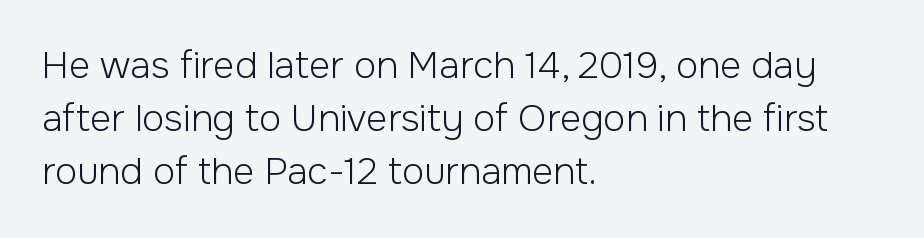
Q: Is the text bold? A: No.
Q: Is the text italic (slanted)? A: No, it is upright.
Q: Is the typeface a serif or a sans-serif typeface? A: Sans-serif.
Q: Is the text underlined? A: No.
Q: How is the paragraph aligned? A: Left-aligned.
Q: Is the spacing between letters normal or unusually wide? A: Normal.
Q: Is the spacing between lines tight, normal or loose? A: Normal.
Q: Width (condensed, normal, or wide)? A: Normal.
Q: Stroke contrast? A: Low.
Q: x-height? A: Medium.
Q: Monospaced? A: No.
